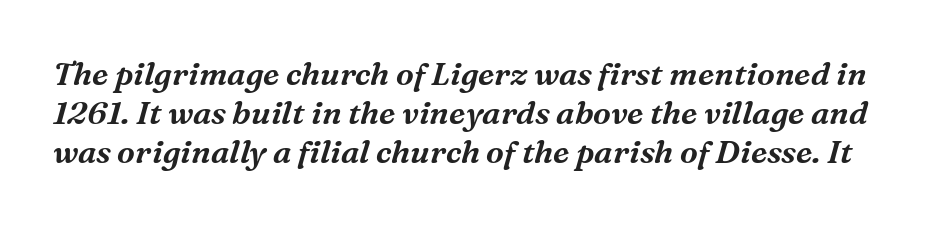
Underlining? Definitely not there. Regarding serifs, this sample has them. Note the varied advance widths — an 'i' is clearly narrower than an 'm'. A typesetter would call this zero additional tracking. In terms of posture, this sample is oblique.
